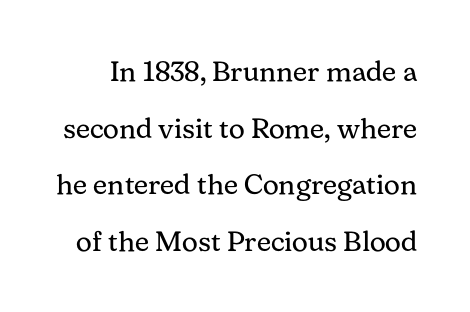
The image shows 28 px regular-weight serif type, upright; set loose line spacing (2.02x), normal letter spacing, not underlined; medium stroke contrast and a medium x-height.
